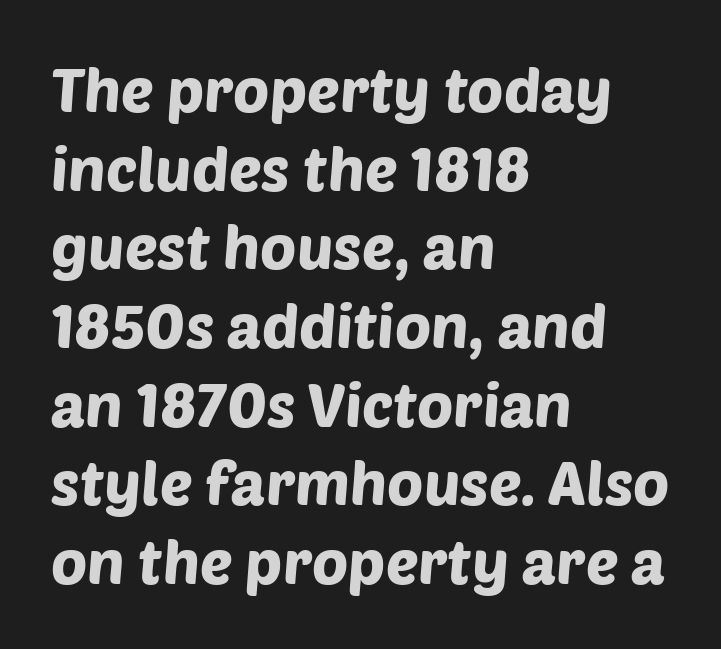
Q: Is the typeface a serif or a sans-serif typeface? A: Sans-serif.
Q: Is the text underlined? A: No.
Q: How is the paragraph aligned? A: Left-aligned.
Q: Is the spacing between letters normal or unusually wide? A: Normal.
Q: Is the spacing between lines tight, normal or loose? A: Normal.
Q: Width (condensed, normal, or wide)? A: Normal.
Q: Stroke contrast? A: Low.
Q: x-height? A: Large.
Q: Monospaced? A: No.
